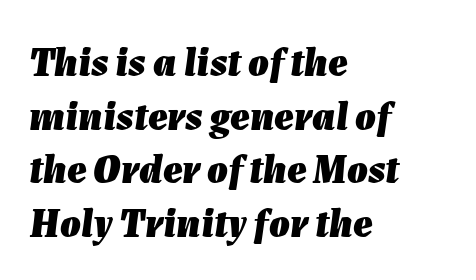
The image shows 41 px heavy type, italic (leaning right); set left-aligned, normal line spacing (1.31x), normal letter spacing, not underlined; low stroke contrast and a medium x-height.
